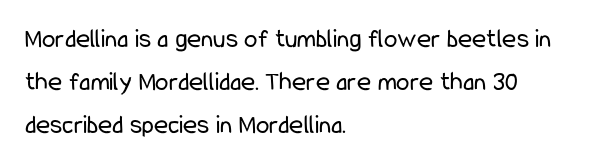
{"italic": "no", "bold": "no", "underline": "no", "align": "left", "line_spacing": "normal", "line_spacing_ratio": 1.6, "letter_spacing": "normal", "letter_spacing_em": 0.0, "glyph_px": 27}
